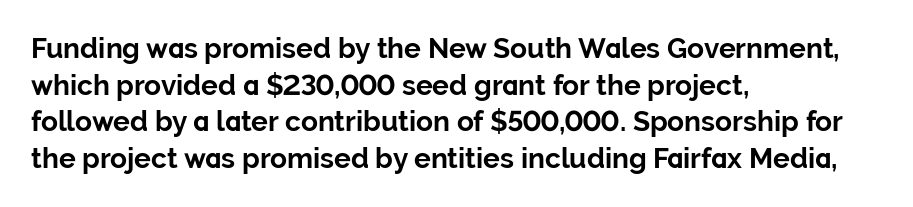
Compared with typical paragraphs, the rows here are spaced about the same. Is this a fixed-width face? No — the glyphs have proportional, varying widths. The line texture is even and compact thanks to regular tracking. Each glyph is drawn with heavy, bold strokes.
